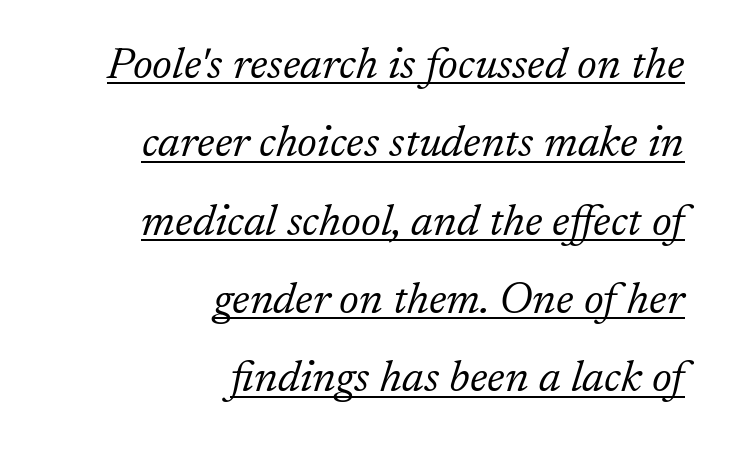
{"serif": "yes", "italic": "yes", "lean": "right", "slant_degrees": 17, "bold": "no", "weight": "light", "width": "normal", "stroke_contrast": "low", "x_height": "medium", "monospaced": "no", "underline": "yes", "align": "right", "line_spacing_ratio": 1.78, "letter_spacing": "normal", "letter_spacing_em": 0.0, "glyph_px": 44}
